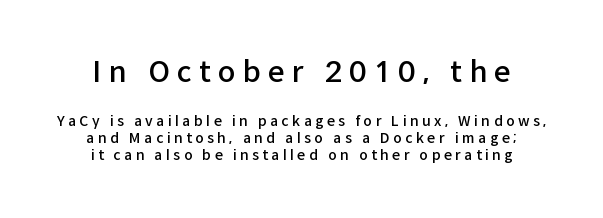
This layout puts the oversized block above and the modest block below. The rendering inserts visible extra space after every character. Leftover space on each line is divided equally before and after the words. Serif or sans? Sans — the stroke terminals are bare.
